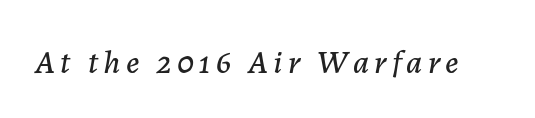
The image shows 33 px text type, italic (leaning right); set not underlined; low stroke contrast and a medium x-height.
